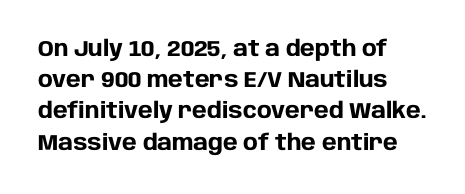
Q: Is the text bold? A: Yes.
Q: Is the text italic (slanted)? A: No, it is upright.
Q: Is the text underlined? A: No.
Q: How is the paragraph aligned? A: Left-aligned.
Q: Is the spacing between letters normal or unusually wide? A: Normal.
Q: Is the spacing between lines tight, normal or loose? A: Normal.
